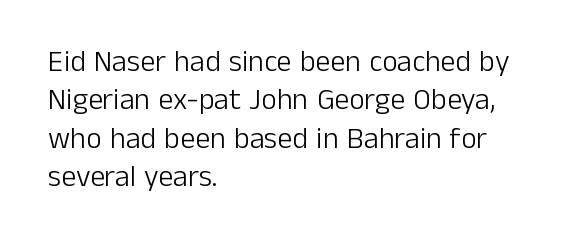
Q: Is the text bold? A: No.
Q: Is the text italic (slanted)? A: No, it is upright.
Q: Is the typeface a serif or a sans-serif typeface? A: Sans-serif.
Q: Is the text underlined? A: No.
Q: How is the paragraph aligned? A: Left-aligned.
Q: Is the spacing between letters normal or unusually wide? A: Normal.
Q: Is the spacing between lines tight, normal or loose? A: Normal.
Q: Width (condensed, normal, or wide)? A: Normal.
Q: Stroke contrast? A: Low.
Q: x-height? A: Medium.
Q: Monospaced? A: No.
